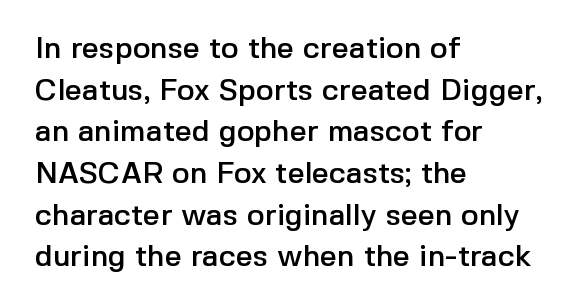
Q: Is the text italic (slanted)? A: No, it is upright.
Q: Is the typeface a serif or a sans-serif typeface? A: Sans-serif.
Q: Is the text underlined? A: No.
Q: How is the paragraph aligned? A: Left-aligned.
Q: Is the spacing between letters normal or unusually wide? A: Normal.
Q: Is the spacing between lines tight, normal or loose? A: Normal.
Q: Width (condensed, normal, or wide)? A: Normal.
Q: x-height? A: Medium.
Q: Monospaced? A: No.
